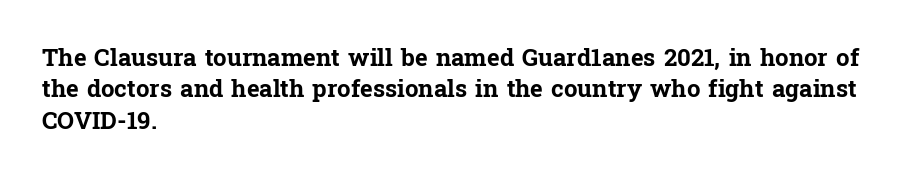
{"italic": "no", "bold": "yes", "underline": "no", "align": "left", "line_spacing": "normal", "line_spacing_ratio": 1.31, "letter_spacing": "normal", "letter_spacing_em": 0.0, "glyph_px": 24}
